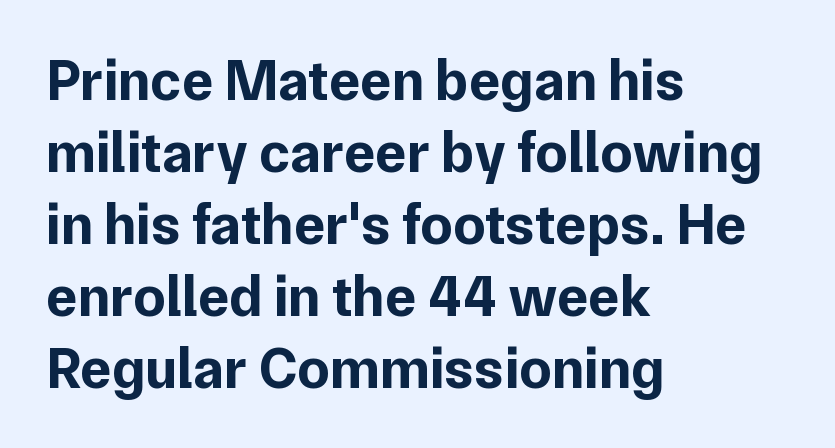
{"serif": "no", "italic": "no", "bold": "yes", "weight": "bold", "width": "normal", "stroke_contrast": "low", "x_height": "medium", "monospaced": "no", "underline": "no", "align": "left", "line_spacing_ratio": 1.24, "letter_spacing": "normal", "letter_spacing_em": 0.0, "glyph_px": 58}
